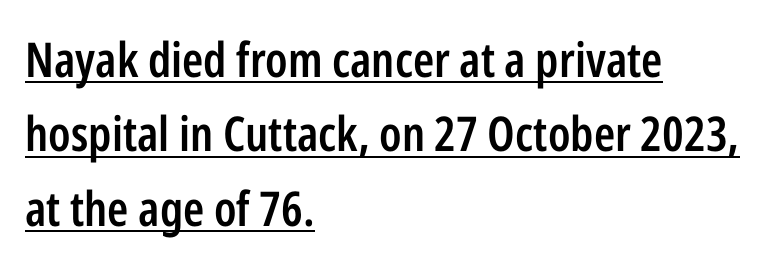
{"serif": "no", "italic": "no", "bold": "semi", "weight": "semibold", "width": "condensed", "stroke_contrast": "low", "x_height": "medium", "monospaced": "no", "underline": "yes", "align": "left", "line_spacing": "normal", "line_spacing_ratio": 1.55, "letter_spacing": "normal", "letter_spacing_em": 0.0, "glyph_px": 48}
